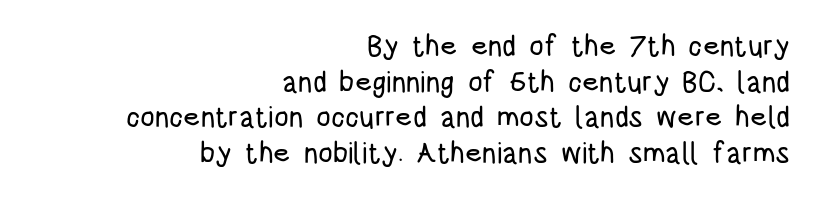
{"serif": "no", "italic": "no", "width": "condensed", "stroke_contrast": "low", "x_height": "large", "monospaced": "no", "underline": "no", "align": "right", "line_spacing_ratio": 1.23, "letter_spacing": "normal", "letter_spacing_em": 0.0, "glyph_px": 29}
